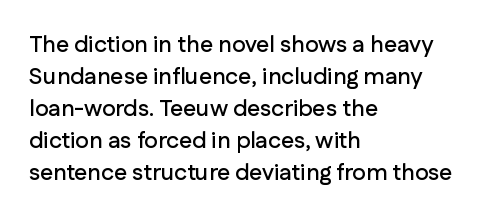
Q: Is the text italic (slanted)? A: No, it is upright.
Q: Is the text underlined? A: No.
Q: How is the paragraph aligned? A: Left-aligned.
Q: Is the spacing between letters normal or unusually wide? A: Normal.
Q: Is the spacing between lines tight, normal or loose? A: Normal.
